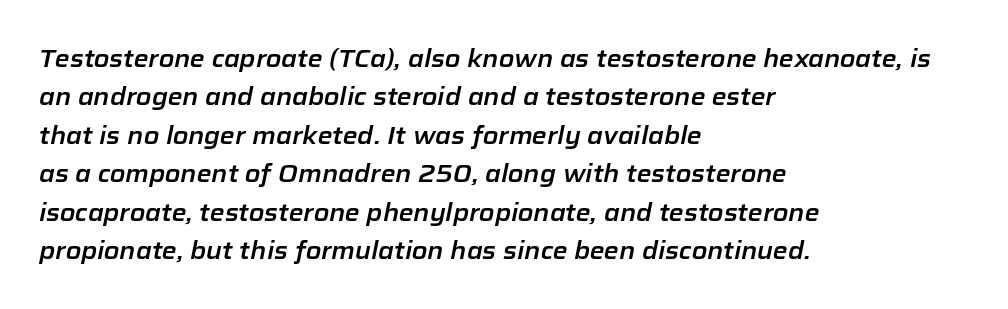
Q: Is the text italic (slanted)? A: Yes, it leans right by about 12 degrees.
Q: Is the text underlined? A: No.
Q: How is the paragraph aligned? A: Left-aligned.
Q: Is the spacing between letters normal or unusually wide? A: Normal.
Q: Is the spacing between lines tight, normal or loose? A: Normal.
